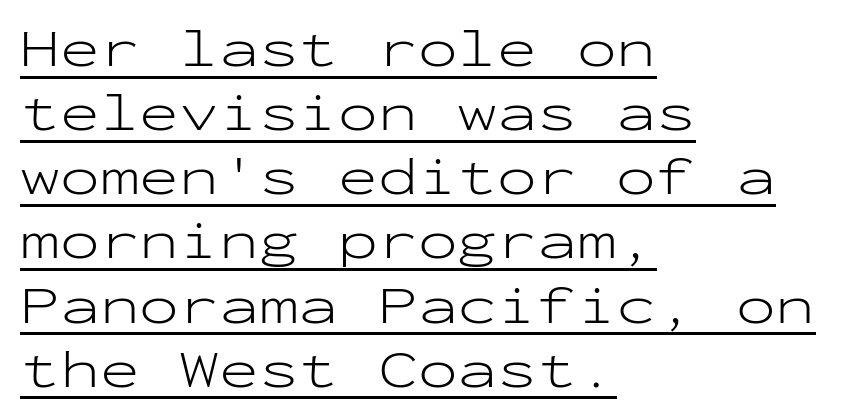
{"serif": "no", "italic": "no", "bold": "no", "weight": "light", "width": "wide", "stroke_contrast": "low", "x_height": "medium", "monospaced": "yes", "underline": "yes", "align": "left", "line_spacing_ratio": 1.21, "letter_spacing": "normal", "letter_spacing_em": 0.0, "glyph_px": 53}
